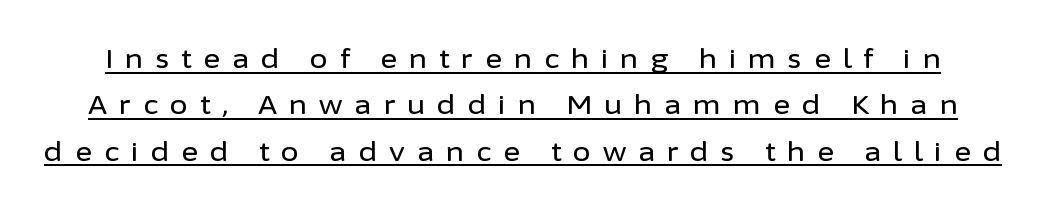
Q: Is the text italic (slanted)? A: No, it is upright.
Q: Is the text underlined? A: Yes.
Q: Is the spacing between letters normal or unusually wide? A: Unusually wide.
